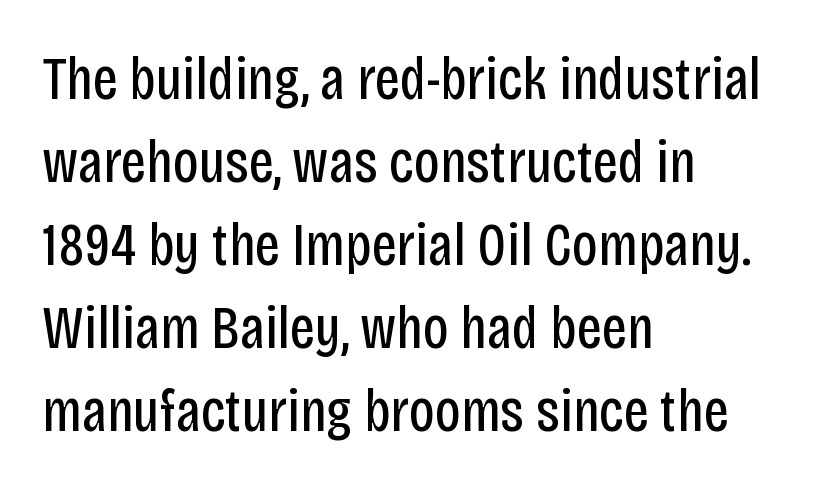
{"serif": "no", "italic": "no", "bold": "no", "weight": "regular", "width": "condensed", "stroke_contrast": "low", "x_height": "large", "monospaced": "no", "underline": "no", "align": "left", "line_spacing": "normal", "line_spacing_ratio": 1.36, "letter_spacing": "normal", "letter_spacing_em": 0.0, "glyph_px": 61}
